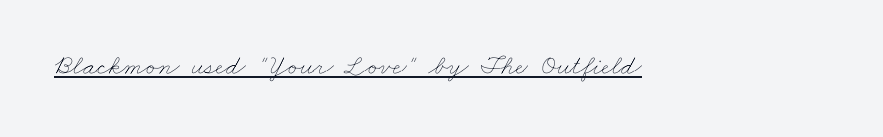
The image shows 28 px thin, wide type; set normal letter spacing, underlined; low stroke contrast and a small x-height.
